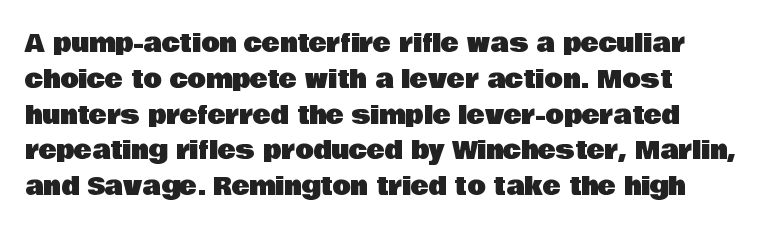
The image shows 24 px text type, upright; set normal line spacing (1.49x), normal letter spacing, not underlined.
